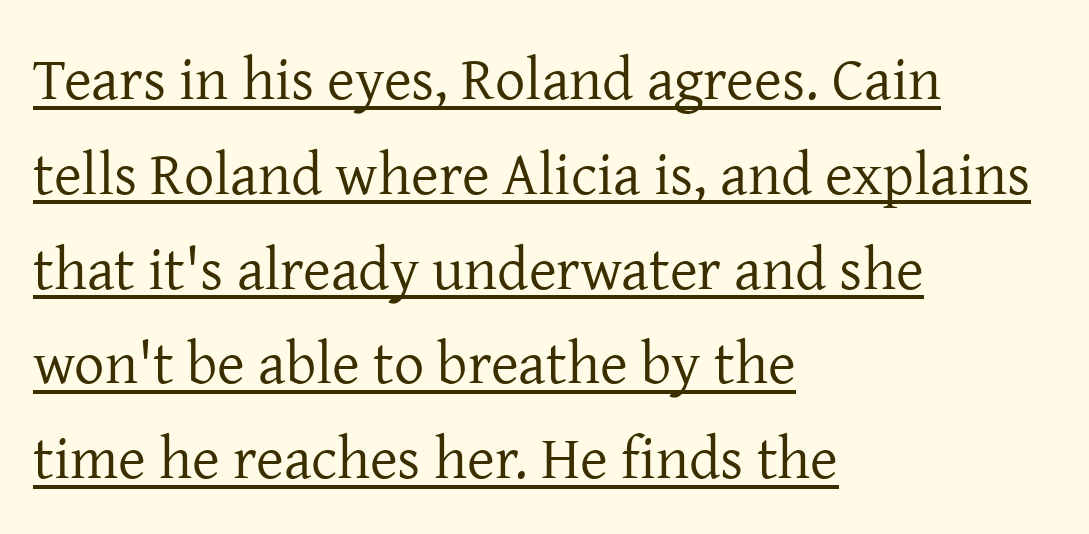
{"serif": "yes", "italic": "no", "bold": "no", "weight": "regular", "width": "normal", "stroke_contrast": "low", "x_height": "medium", "monospaced": "no", "underline": "yes", "align": "left", "line_spacing": "normal", "line_spacing_ratio": 1.58, "letter_spacing": "normal", "letter_spacing_em": 0.0, "glyph_px": 60}
